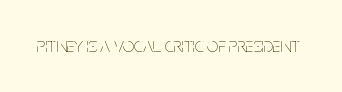
The image shows 20 px text type, upright; set normal letter spacing, not underlined.
